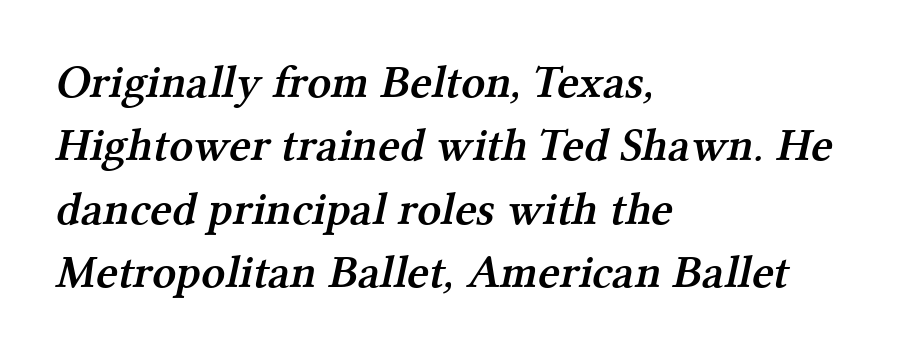
Q: Is the text bold? A: Semi-bold.
Q: Is the typeface a serif or a sans-serif typeface? A: Serif.
Q: Is the text underlined? A: No.
Q: How is the paragraph aligned? A: Left-aligned.
Q: Is the spacing between letters normal or unusually wide? A: Normal.
Q: Is the spacing between lines tight, normal or loose? A: Normal.
Q: Width (condensed, normal, or wide)? A: Normal.
Q: Stroke contrast? A: Medium.
Q: x-height? A: Medium.
Q: Monospaced? A: No.
